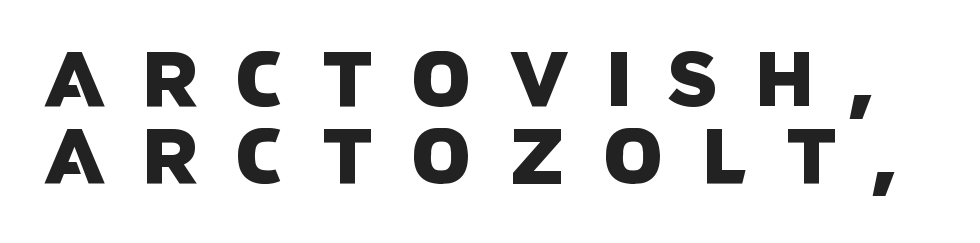
This sample trades vertical openness for compactness between lines. These lines are rendered in a variable-pitch font. These lines are composed in type without serifs. A bare baseline throughout the passage.
